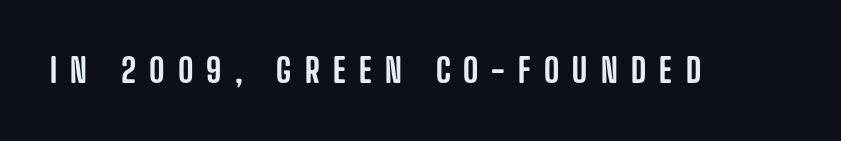
{"serif": "no", "italic": "no", "width": "condensed", "stroke_contrast": "low", "x_height": "large", "monospaced": "no", "underline": "no", "letter_spacing": "wide", "letter_spacing_em": 0.4, "glyph_px": 33}
